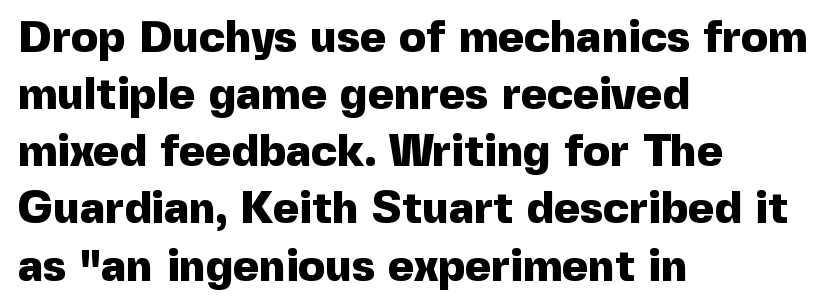
Q: Is the text bold? A: Yes.
Q: Is the text italic (slanted)? A: No, it is upright.
Q: Is the typeface a serif or a sans-serif typeface? A: Sans-serif.
Q: Is the text underlined? A: No.
Q: How is the paragraph aligned? A: Left-aligned.
Q: Is the spacing between letters normal or unusually wide? A: Normal.
Q: Is the spacing between lines tight, normal or loose? A: Normal.
Q: Width (condensed, normal, or wide)? A: Normal.
Q: x-height? A: Medium.
Q: Monospaced? A: No.
